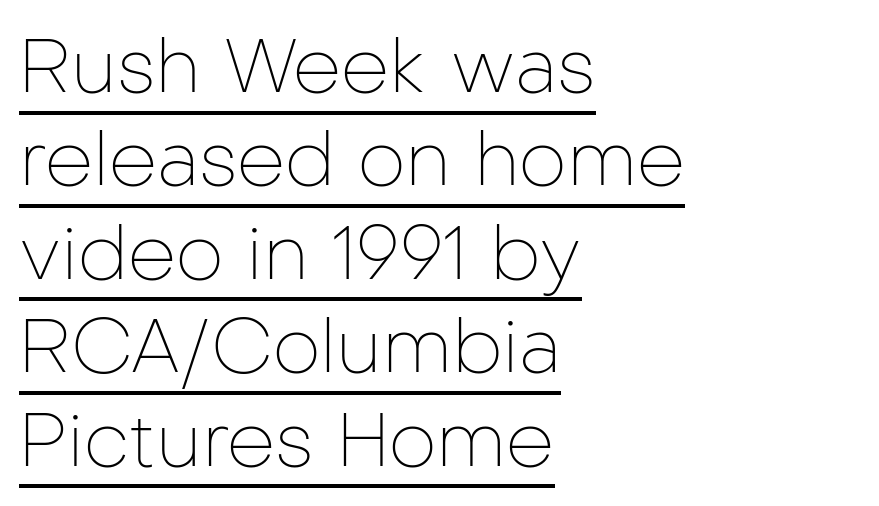
The image shows 76 px thin sans-serif type, upright; set left-aligned, line spacing 1.23x, normal letter spacing, underlined; low stroke contrast and a medium x-height.
